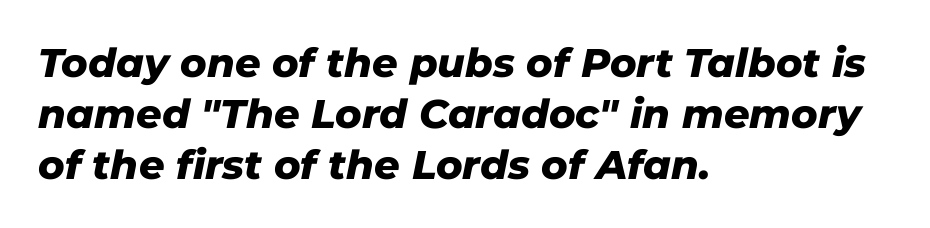
The image shows 40 px heavy type, italic (leaning right); set left-aligned, normal line spacing (1.27x), normal letter spacing, not underlined; low stroke contrast and a medium x-height.
